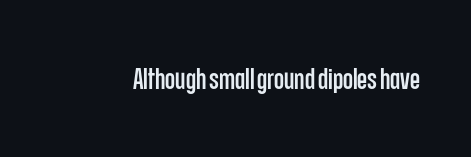
{"serif": "no", "italic": "no", "width": "condensed", "stroke_contrast": "low", "x_height": "large", "monospaced": "no", "underline": "no", "letter_spacing": "normal", "letter_spacing_em": 0.0, "glyph_px": 29}
